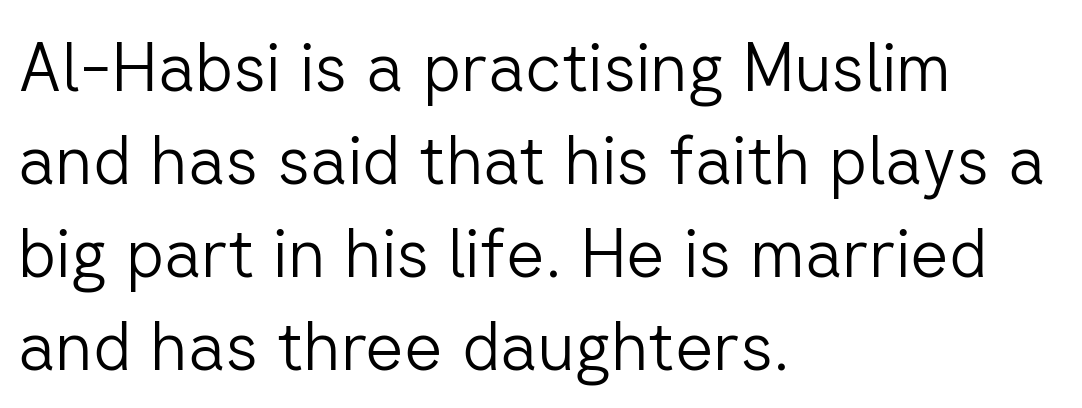
The image shows 67 px light sans-serif type, upright; set left-aligned, normal line spacing (1.39x), normal letter spacing, not underlined; low stroke contrast and a medium x-height.
